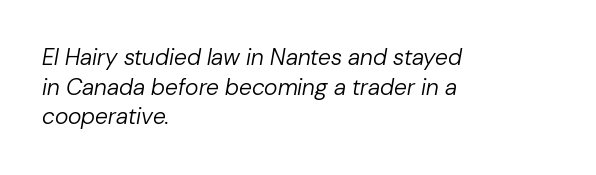
The letters are slanted; this is an italic face. Honestly, the letter spacing is just normal — you wouldn't notice it. Whoever set this chose a conventional vertical rhythm. Clear beneath every line of the passage.
